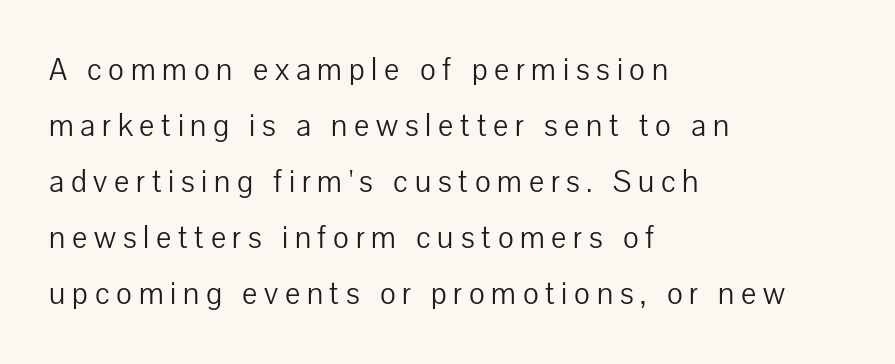
Q: Is the text bold? A: No.
Q: Is the text italic (slanted)? A: No, it is upright.
Q: Is the typeface a serif or a sans-serif typeface? A: Sans-serif.
Q: Is the text underlined? A: No.
Q: How is the paragraph aligned? A: Left-aligned.
Q: Is the spacing between letters normal or unusually wide? A: Unusually wide.
Q: Width (condensed, normal, or wide)? A: Normal.
Q: Stroke contrast? A: Low.
Q: x-height? A: Medium.
Q: Monospaced? A: No.
